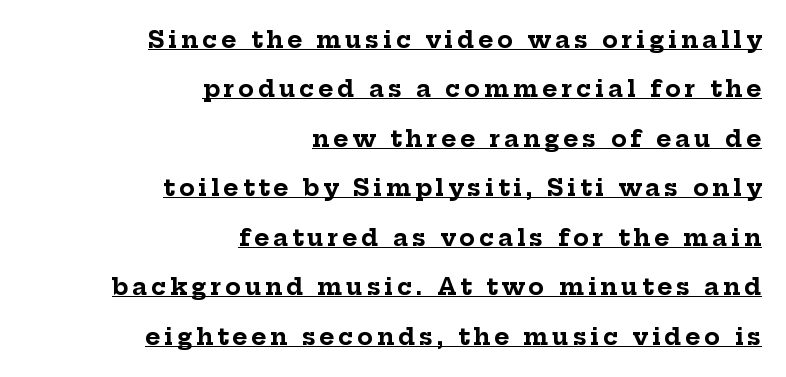
{"italic": "no", "bold": "yes", "underline": "yes", "align": "right", "line_spacing": "loose", "line_spacing_ratio": 2.15, "glyph_px": 23}
